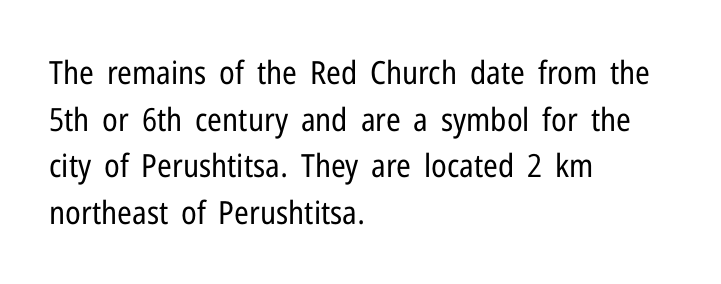
The lettering stays uniformly vertical, giving the passage a roman look. Tracking value appears to be zero — textbook default spacing. Each letter keeps its own natural width here, so spacing adapts to shape. Anything drawn beneath the words? Only blank space.
